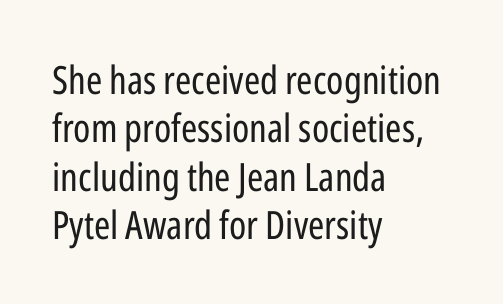
Q: Is the text bold? A: No.
Q: Is the text italic (slanted)? A: No, it is upright.
Q: Is the typeface a serif or a sans-serif typeface? A: Sans-serif.
Q: Is the text underlined? A: No.
Q: How is the paragraph aligned? A: Left-aligned.
Q: Is the spacing between letters normal or unusually wide? A: Normal.
Q: Width (condensed, normal, or wide)? A: Condensed.
Q: Stroke contrast? A: Low.
Q: x-height? A: Medium.
Q: Monospaced? A: No.
